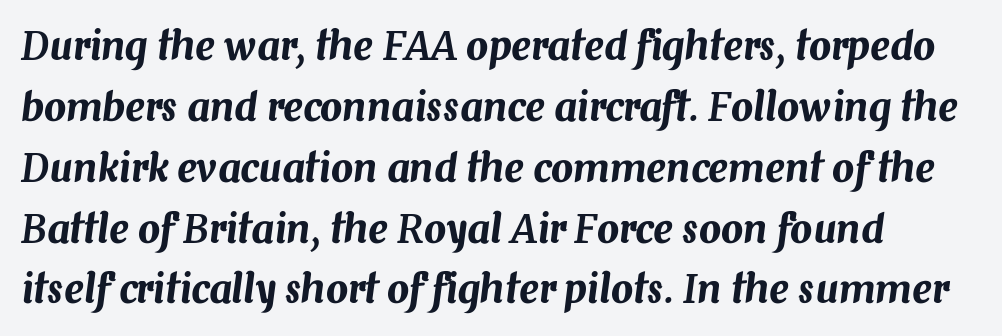
Q: Is the text italic (slanted)? A: Yes, it leans right by about 7 degrees.
Q: Is the text underlined? A: No.
Q: How is the paragraph aligned? A: Left-aligned.
Q: Is the spacing between letters normal or unusually wide? A: Normal.
Q: Is the spacing between lines tight, normal or loose? A: Normal.
Q: Width (condensed, normal, or wide)? A: Normal.
Q: Stroke contrast? A: Medium.
Q: x-height? A: Medium.
Q: Monospaced? A: No.
